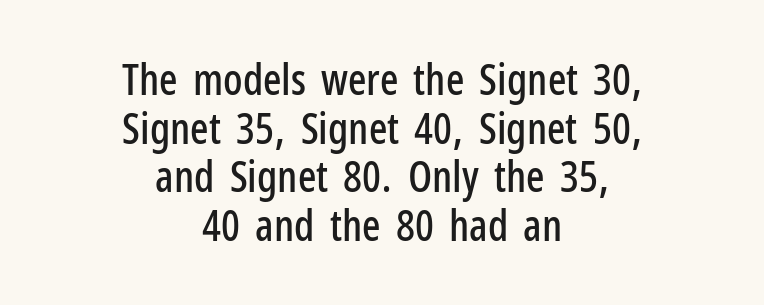
Q: Is the text italic (slanted)? A: No, it is upright.
Q: Is the typeface a serif or a sans-serif typeface? A: Sans-serif.
Q: Is the text underlined? A: No.
Q: How is the paragraph aligned? A: Centered.
Q: Is the spacing between letters normal or unusually wide? A: Normal.
Q: Is the spacing between lines tight, normal or loose? A: Tight.
Q: Width (condensed, normal, or wide)? A: Condensed.
Q: Stroke contrast? A: Low.
Q: x-height? A: Medium.
Q: Monospaced? A: No.
